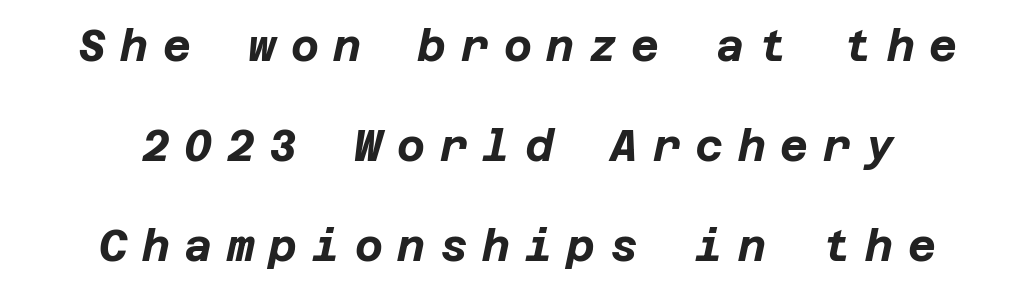
The image shows 43 px bold type, italic (leaning right); set centered, loose line spacing (2.32x), unusually wide letter spacing (+0.34 em), not underlined; low stroke contrast and a large x-height.
